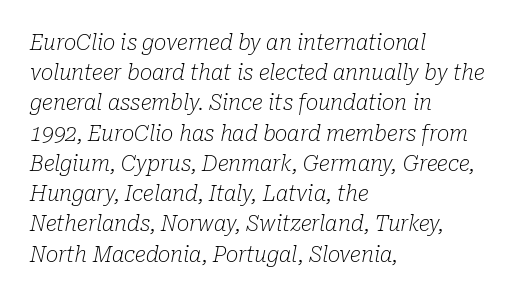
{"italic": "yes", "lean": "right", "slant_degrees": 10, "bold": "no", "underline": "no", "align": "left", "line_spacing": "normal", "line_spacing_ratio": 1.44, "letter_spacing": "normal", "letter_spacing_em": 0.0, "glyph_px": 21}
